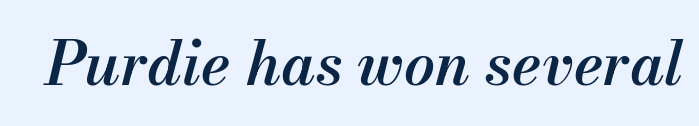
{"italic": "yes", "lean": "right", "slant_degrees": 13, "bold": "semi", "weight": "semibold", "width": "normal", "stroke_contrast": "medium", "x_height": "small", "monospaced": "no", "underline": "no", "letter_spacing": "normal", "letter_spacing_em": 0.0, "glyph_px": 61}
